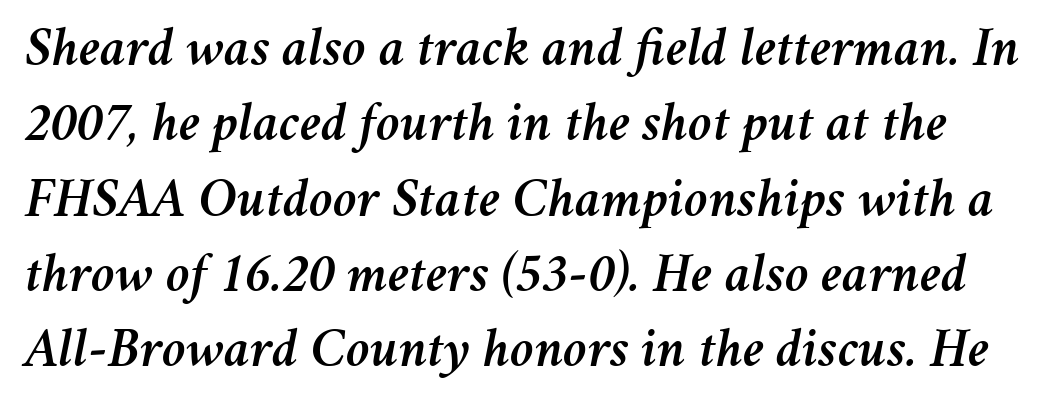
The image shows 55 px text type, italic (leaning right); set normal line spacing (1.37x), normal letter spacing, not underlined; medium stroke contrast and a medium x-height.
